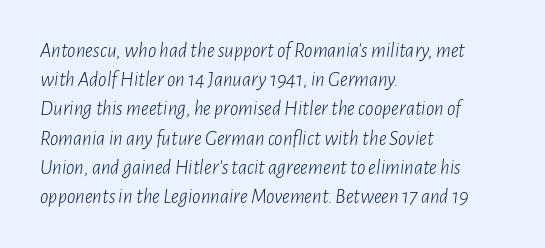
{"italic": "yes", "lean": "right", "slant_degrees": 7, "bold": "no", "underline": "no", "align": "left", "line_spacing": "normal", "line_spacing_ratio": 1.39, "letter_spacing": "normal", "letter_spacing_em": 0.0, "glyph_px": 21}
